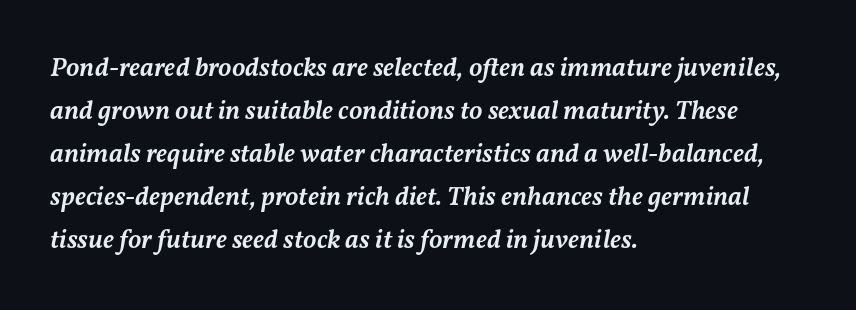
Q: Is the text bold? A: Semi-bold.
Q: Is the text italic (slanted)? A: Yes, it leans right by about 11 degrees.
Q: Is the text underlined? A: No.
Q: How is the paragraph aligned? A: Left-aligned.
Q: Is the spacing between letters normal or unusually wide? A: Normal.
Q: Is the spacing between lines tight, normal or loose? A: Normal.
